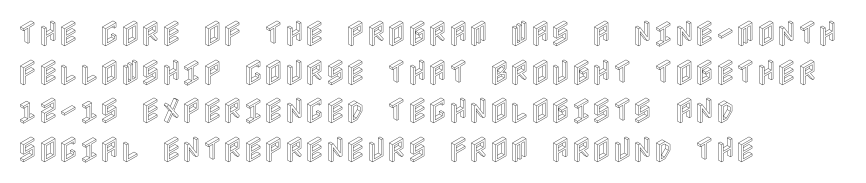
Q: Is the text italic (slanted)? A: No, it is upright.
Q: Is the text underlined? A: No.
Q: How is the paragraph aligned? A: Left-aligned.
Q: Is the spacing between letters normal or unusually wide? A: Normal.
Q: Is the spacing between lines tight, normal or loose? A: Normal.
Q: Width (condensed, normal, or wide)? A: Condensed.
Q: x-height? A: Large.
